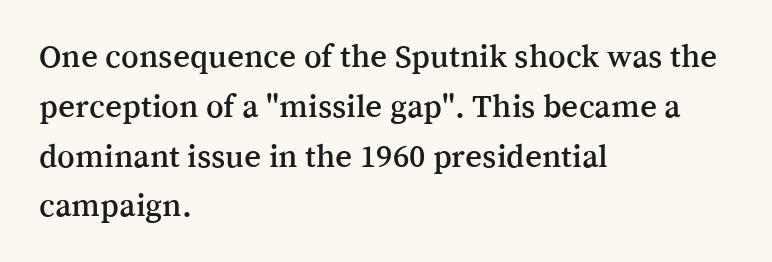
The image shows 33 px serif type, upright; set left-aligned, normal line spacing (1.51x), normal letter spacing, not underlined; medium stroke contrast and a medium x-height.
